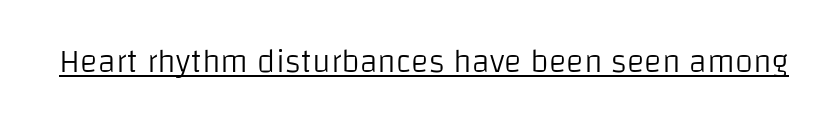
This sample has the flowing, uneven cadence of proportional lettering. These glyphs show unthickened strokes, regular width or finer. Observe the absence of serifs on each vertical stroke in this sample. Underline: present.
